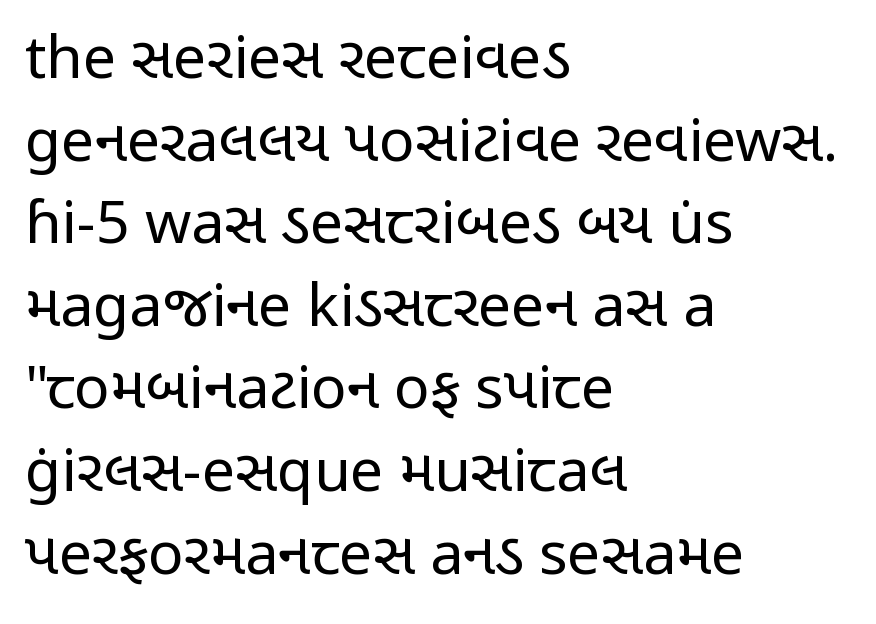
Is this a fixed-width face? No — the glyphs have proportional, varying widths. Look at the tracking — it's just the regular setting, nothing added. Line beginnings align vertically; line endings do not. The type family on display is of the sans-serif kind. Rows of type keep a routine distance in the vertical direction.
